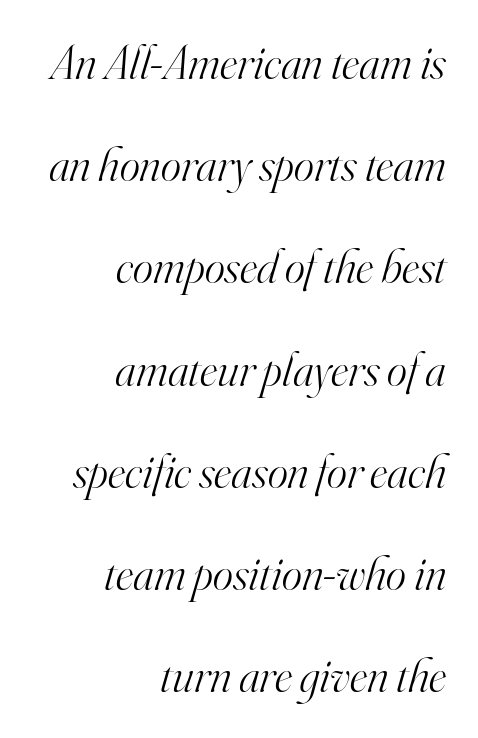
The image shows 48 px light serif type, italic (leaning right); set right-aligned, loose line spacing (2.13x), normal letter spacing, not underlined; high stroke contrast and a small x-height.
